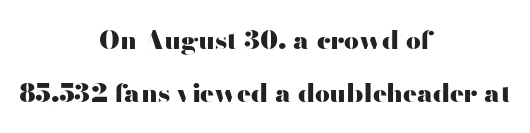
The image shows 26 px bold type, upright; set centered, loose line spacing (2.05x), normal letter spacing, not underlined.
